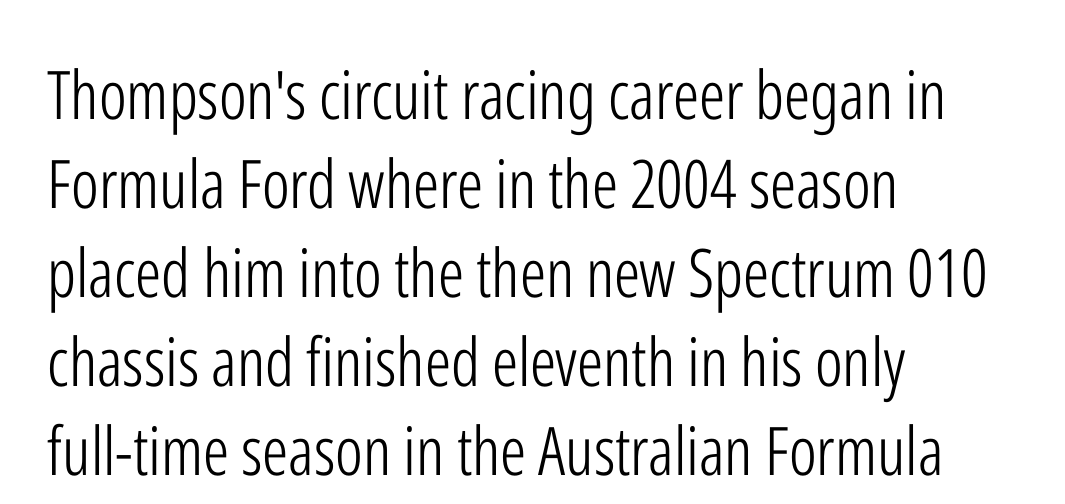
{"serif": "no", "italic": "no", "bold": "no", "weight": "light", "width": "condensed", "stroke_contrast": "low", "x_height": "medium", "monospaced": "no", "underline": "no", "align": "left", "line_spacing": "normal", "line_spacing_ratio": 1.33, "letter_spacing": "normal", "letter_spacing_em": 0.0, "glyph_px": 67}
